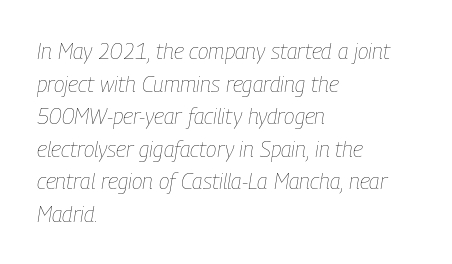
{"italic": "yes", "lean": "right", "slant_degrees": 9, "bold": "no", "underline": "no", "align": "left", "line_spacing": "normal", "line_spacing_ratio": 1.48, "letter_spacing": "normal", "letter_spacing_em": 0.0, "glyph_px": 22}
